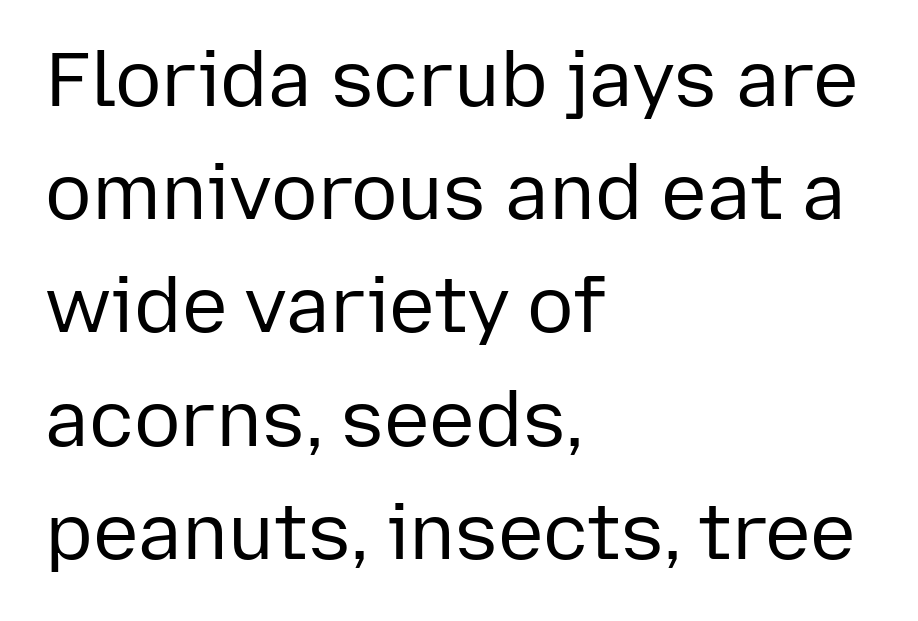
Whoever set this chose a conventional vertical rhythm. Just letters on the line, the space beneath them empty. This rendering uses left alignment, leaving the right contour irregular. Vertical strokes here are truly vertical.
